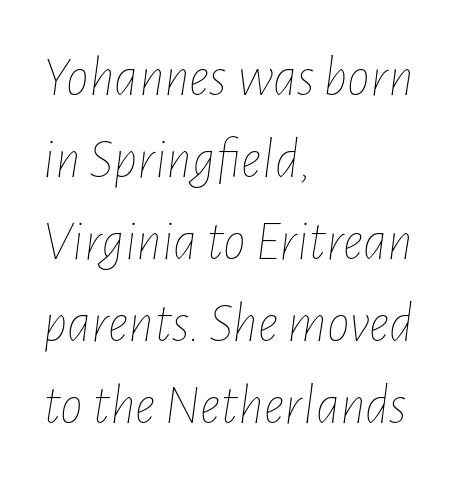
The image shows 57 px thin, condensed type, italic (leaning right); set left-aligned, normal line spacing (1.44x), normal letter spacing, not underlined; low stroke contrast and a medium x-height.
